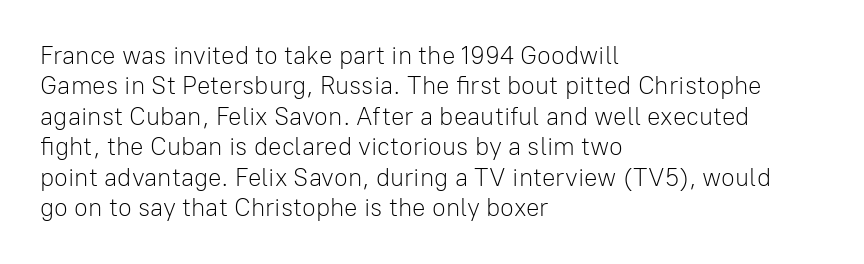
Nope, not italic — everything's standing straight. Only glyphs here, with clear space below each row. Leftover space on each line is placed entirely after the last word. The gaps between neighbouring characters are ordinary and unremarkable. A light-to-regular cut is what we see here.
